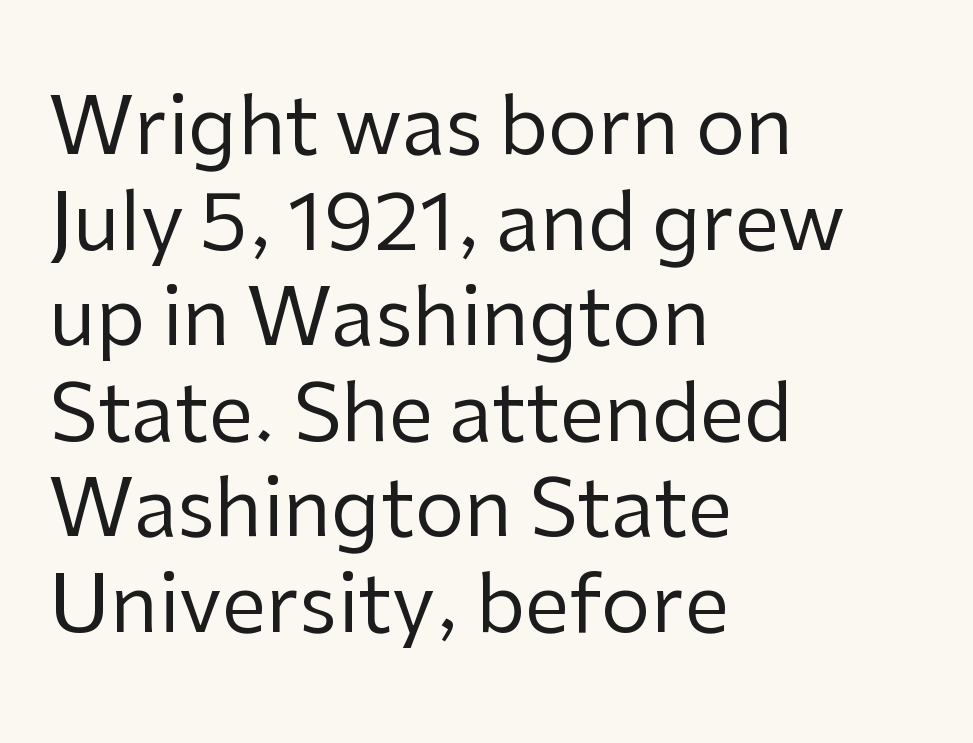
{"serif": "no", "italic": "no", "bold": "no", "weight": "regular", "width": "normal", "stroke_contrast": "low", "x_height": "medium", "monospaced": "no", "underline": "no", "align": "left", "line_spacing_ratio": 1.21, "letter_spacing": "normal", "letter_spacing_em": 0.0, "glyph_px": 79}
